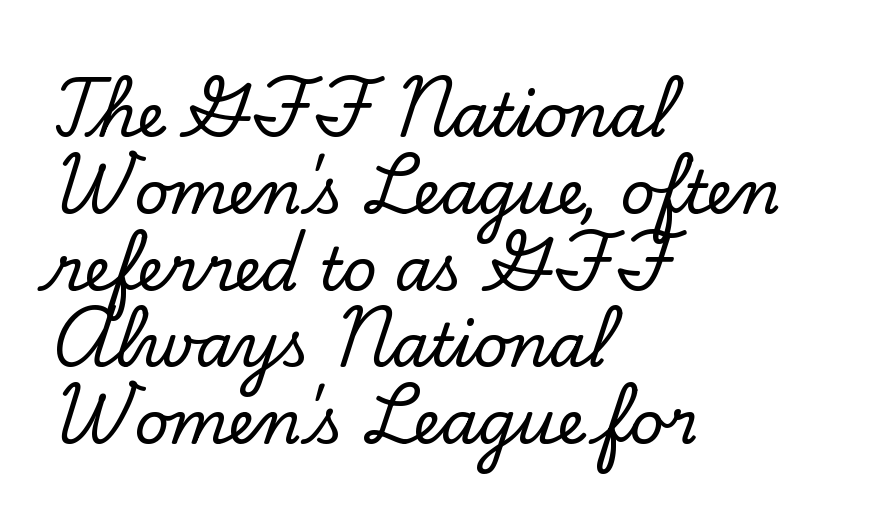
Vertically, the passage feels balanced, rows spaced as you'd expect. Each row of text sits above clean, open space. Reading down the block, your eye returns to a fixed left position each line. You could not count columns in this text — the font is proportionally spaced.
